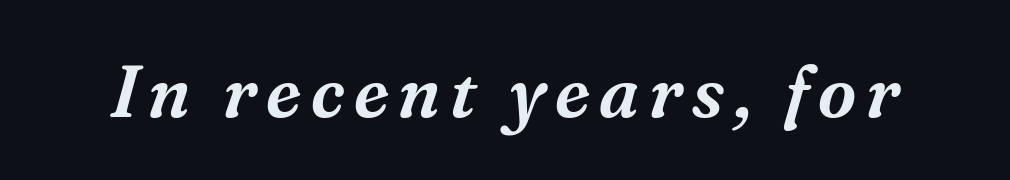
The area under the type is left untouched. Yep, those are serifs on the letters. Proportional: the letters do not fall into vertical columns. If you drew a line through each stem, it would be angled.
